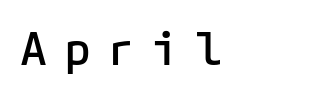
Q: Is the text bold? A: Semi-bold.
Q: Is the text italic (slanted)? A: No, it is upright.
Q: Is the typeface a serif or a sans-serif typeface? A: Sans-serif.
Q: Is the text underlined? A: No.
Q: How is the paragraph aligned? A: Left-aligned.
Q: Is the spacing between letters normal or unusually wide? A: Unusually wide.
Q: Width (condensed, normal, or wide)? A: Normal.
Q: Stroke contrast? A: Low.
Q: x-height? A: Medium.
Q: Monospaced? A: Yes.
